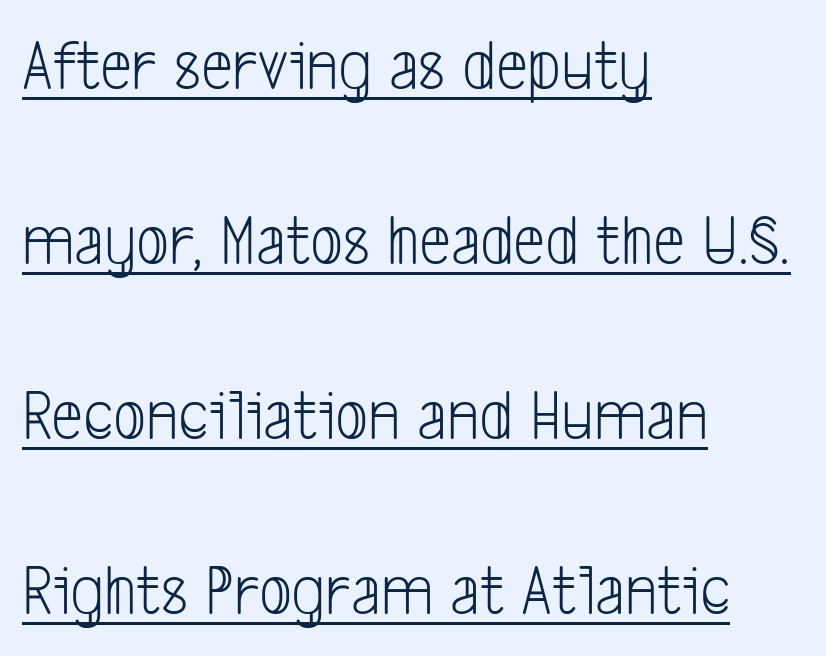
The image shows 72 px light, condensed sans-serif type; set left-aligned, loose line spacing (2.43x), normal letter spacing, underlined; low stroke contrast and a medium x-height.
